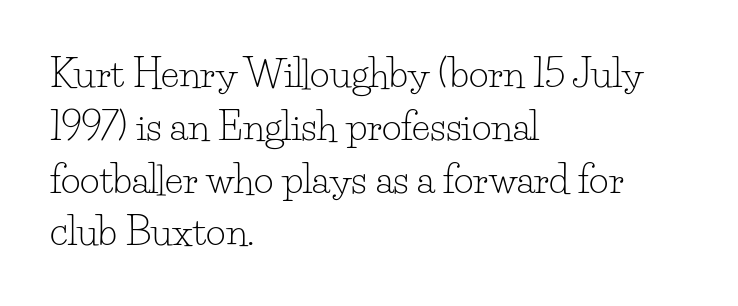
The image shows 38 px light serif type, upright; set left-aligned, normal line spacing (1.39x), normal letter spacing, not underlined; low stroke contrast and a small x-height.
